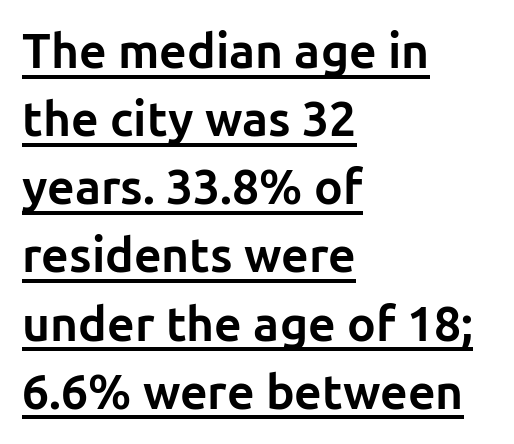
Q: Is the text bold? A: Yes.
Q: Is the text italic (slanted)? A: No, it is upright.
Q: Is the typeface a serif or a sans-serif typeface? A: Sans-serif.
Q: Is the text underlined? A: Yes.
Q: How is the paragraph aligned? A: Left-aligned.
Q: Is the spacing between letters normal or unusually wide? A: Normal.
Q: Is the spacing between lines tight, normal or loose? A: Normal.
Q: Width (condensed, normal, or wide)? A: Normal.
Q: Stroke contrast? A: Low.
Q: x-height? A: Medium.
Q: Monospaced? A: No.
